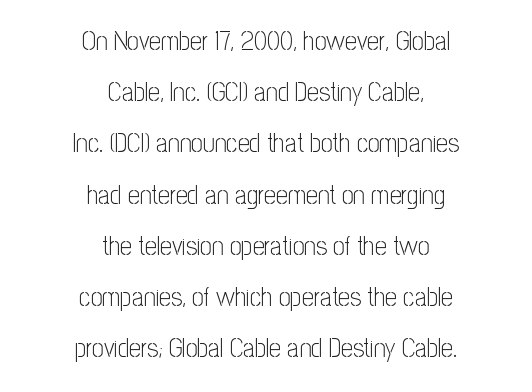
Q: Is the text bold? A: No.
Q: Is the text italic (slanted)? A: No, it is upright.
Q: Is the text underlined? A: No.
Q: How is the paragraph aligned? A: Centered.
Q: Is the spacing between letters normal or unusually wide? A: Normal.
Q: Is the spacing between lines tight, normal or loose? A: Loose.
